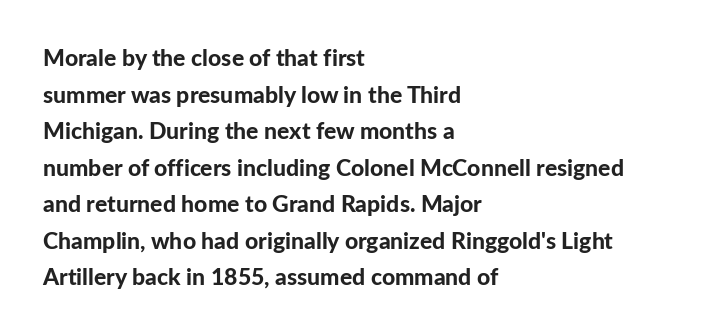
The image shows 23 px bold type, upright; set left-aligned, normal line spacing (1.59x), normal letter spacing, not underlined.
